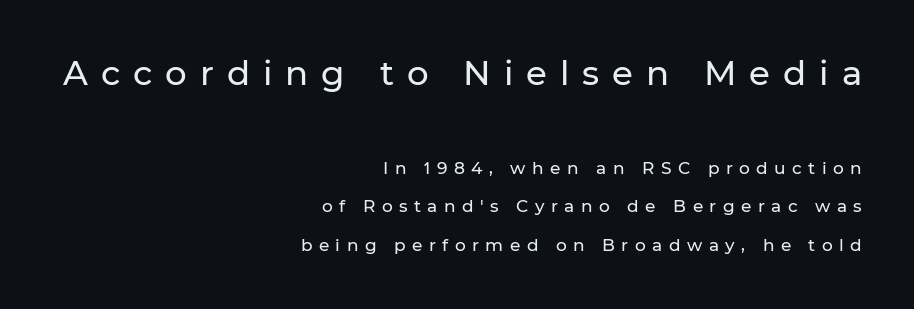
The image shows 34 px sans-serif type, upright; set right-aligned, loose line spacing (2.28x), unusually wide letter spacing (+0.38 em), not underlined; the first (top) block is 2.0x larger; low stroke contrast and a medium x-height.
